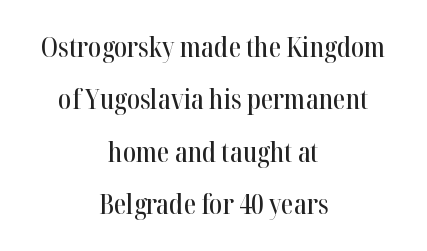
Q: Is the text italic (slanted)? A: No, it is upright.
Q: Is the typeface a serif or a sans-serif typeface? A: Serif.
Q: Is the text underlined? A: No.
Q: How is the paragraph aligned? A: Centered.
Q: Is the spacing between letters normal or unusually wide? A: Normal.
Q: Width (condensed, normal, or wide)? A: Condensed.
Q: Stroke contrast? A: High.
Q: x-height? A: Medium.
Q: Monospaced? A: No.
